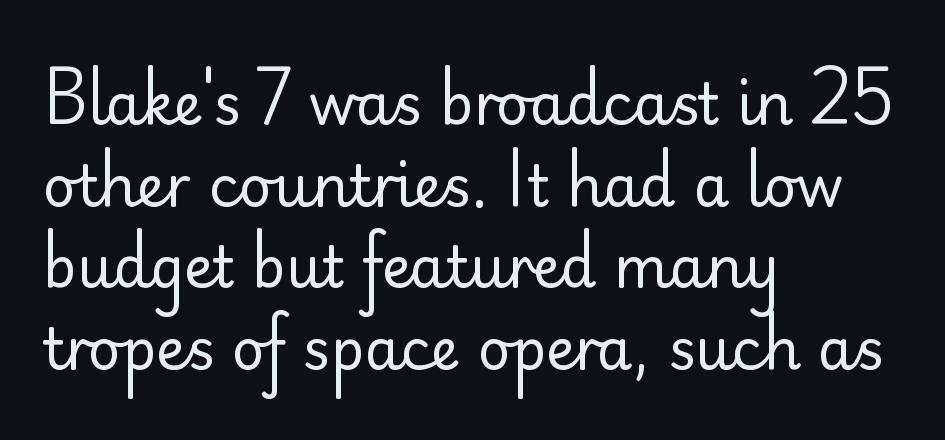
Spacing verdict: proportional, widths tailored to each character. A typesetter would call this leading conventional body-copy spacing. Bold? No — there's no thickening of the strokes. The gap between lines stays unmarked. Vertical strokes here are truly vertical.
